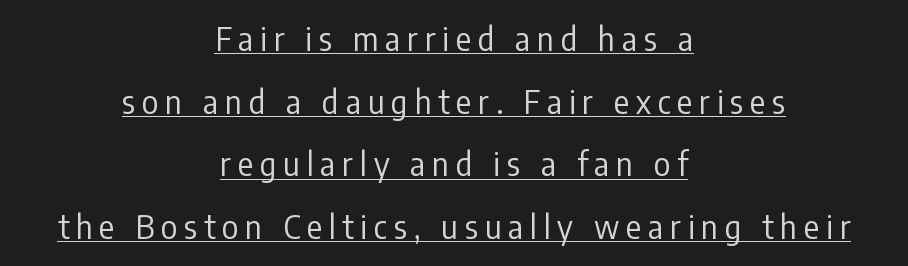
The image shows 32 px regular-weight, condensed sans-serif type, upright; set centered, loose line spacing (1.96x), unusually wide letter spacing (+0.21 em), underlined; low stroke contrast and a medium x-height.
